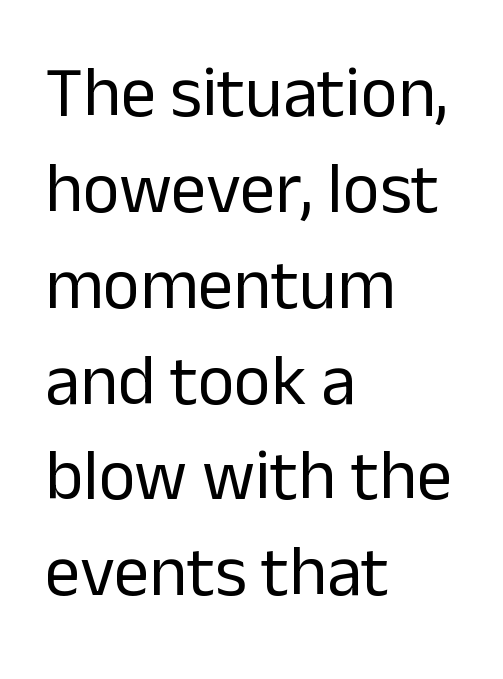
The image shows 71 px regular-weight sans-serif type, upright; set left-aligned, normal line spacing (1.35x), normal letter spacing, not underlined; low stroke contrast and a medium x-height.
